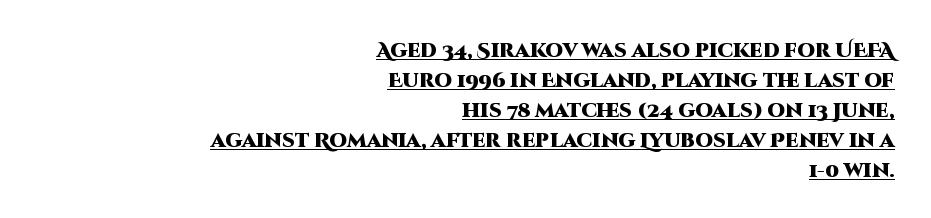
Q: Is the text bold? A: Yes.
Q: Is the text italic (slanted)? A: No, it is upright.
Q: Is the text underlined? A: Yes.
Q: How is the paragraph aligned? A: Right-aligned.
Q: Is the spacing between letters normal or unusually wide? A: Normal.
Q: Is the spacing between lines tight, normal or loose? A: Normal.
